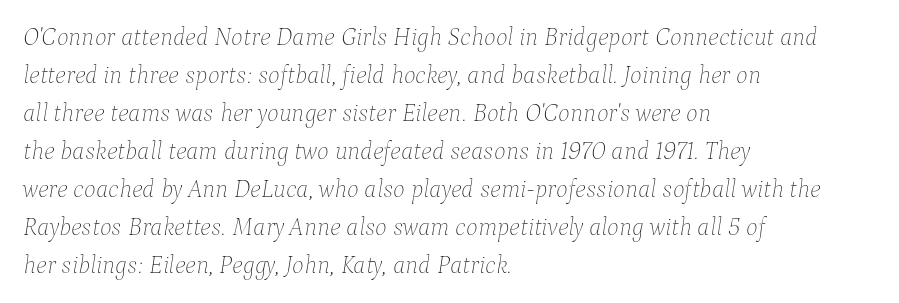
The image shows 25 px text type, italic (leaning right); set left-aligned, normal line spacing (1.52x), normal letter spacing, not underlined.
